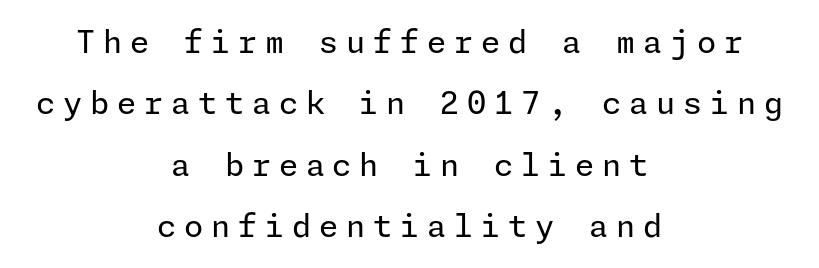
Whoever set this chose breathing room over compactness in the vertical rhythm. This rendering features lettering with no underline. The axis of the letterforms is exactly vertical. Stroke thickness stays within the range of a standard reading face or lighter. Regarding serifs, this sample does without them.
